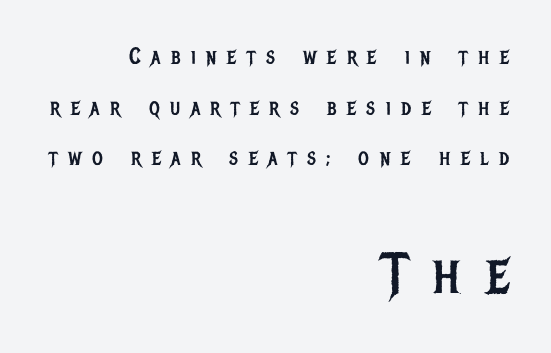
The image shows 57 px regular-weight, condensed sans-serif type, upright; set right-aligned, loose line spacing (2.2x), unusually wide letter spacing (+0.46 em), not underlined; the second (bottom) block is 2.48x larger; low stroke contrast and a large x-height.
